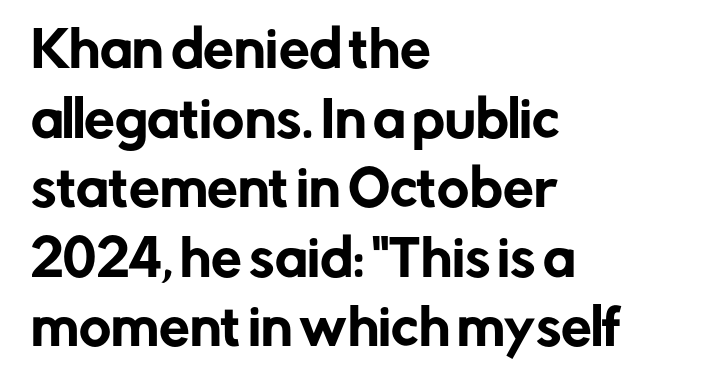
{"serif": "no", "italic": "no", "width": "normal", "stroke_contrast": "low", "x_height": "medium", "monospaced": "no", "underline": "no", "align": "left", "line_spacing": "normal", "line_spacing_ratio": 1.42, "letter_spacing": "normal", "letter_spacing_em": 0.0, "glyph_px": 49}
